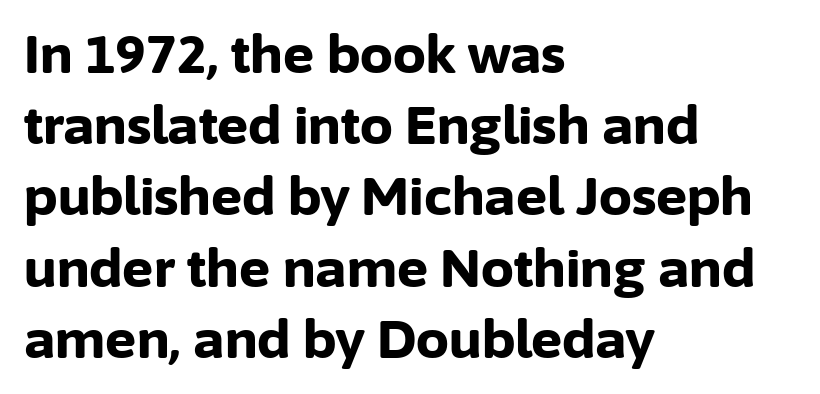
Q: Is the text bold? A: Yes.
Q: Is the text italic (slanted)? A: No, it is upright.
Q: Is the typeface a serif or a sans-serif typeface? A: Sans-serif.
Q: Is the text underlined? A: No.
Q: How is the paragraph aligned? A: Left-aligned.
Q: Is the spacing between letters normal or unusually wide? A: Normal.
Q: Is the spacing between lines tight, normal or loose? A: Normal.
Q: Width (condensed, normal, or wide)? A: Normal.
Q: Stroke contrast? A: Low.
Q: x-height? A: Medium.
Q: Monospaced? A: No.
